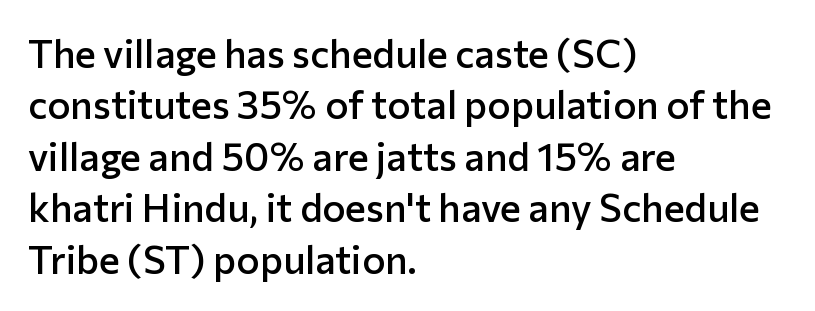
The image shows 39 px semibold sans-serif type, upright; set left-aligned, normal line spacing (1.32x), normal letter spacing, not underlined; low stroke contrast and a medium x-height.
